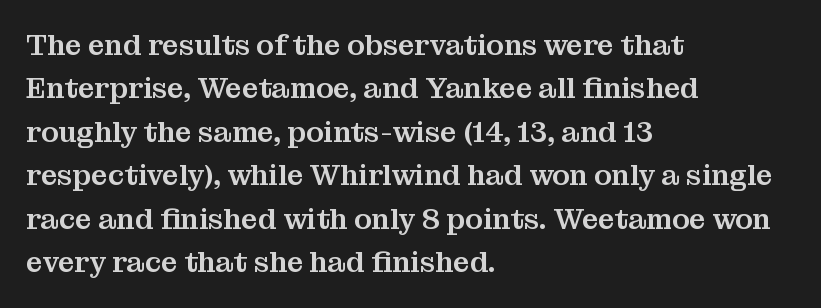
The image shows 29 px serif type, upright; set left-aligned, normal line spacing (1.5x), normal letter spacing, not underlined; medium stroke contrast and a medium x-height.
